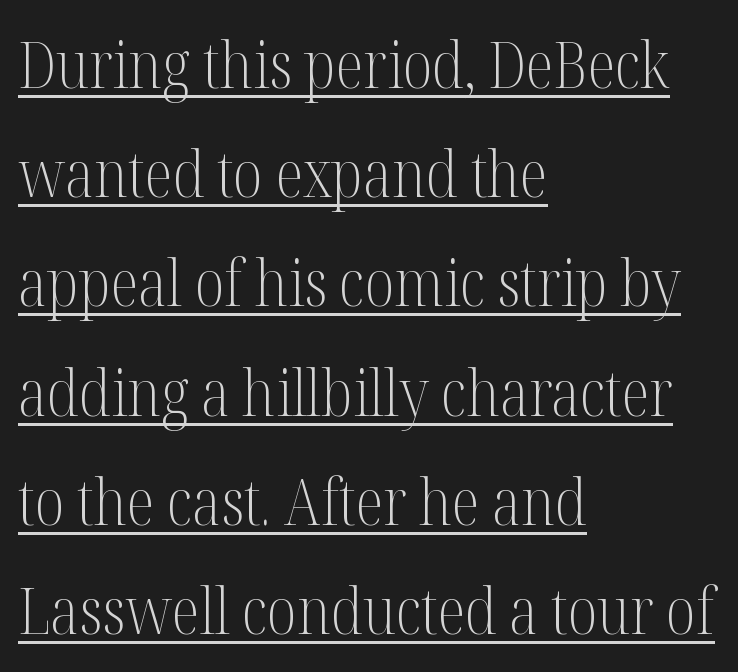
The image shows 65 px light, condensed serif type, upright; set left-aligned, normal line spacing (1.68x), normal letter spacing, underlined; medium stroke contrast and a medium x-height.
